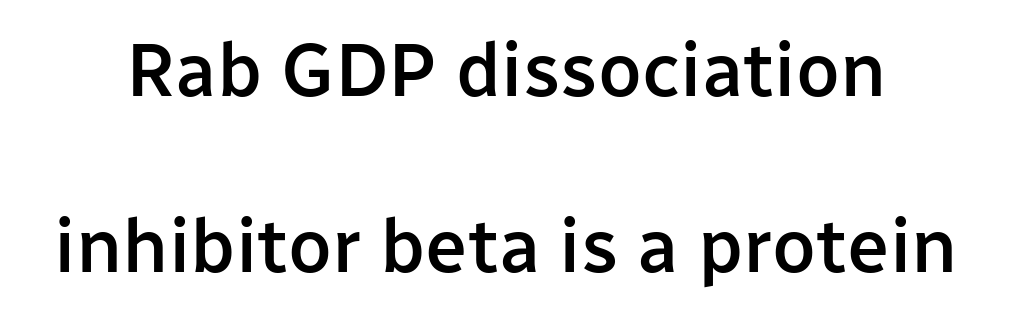
The strokes are fattened partway — semibold, not bold. Font category for this specimen: sans-serif. The horizontal fit of the characters is conventional and even. You could not count columns in this text — the font is proportionally spaced. These lines stand farther apart than default settings would place them.
